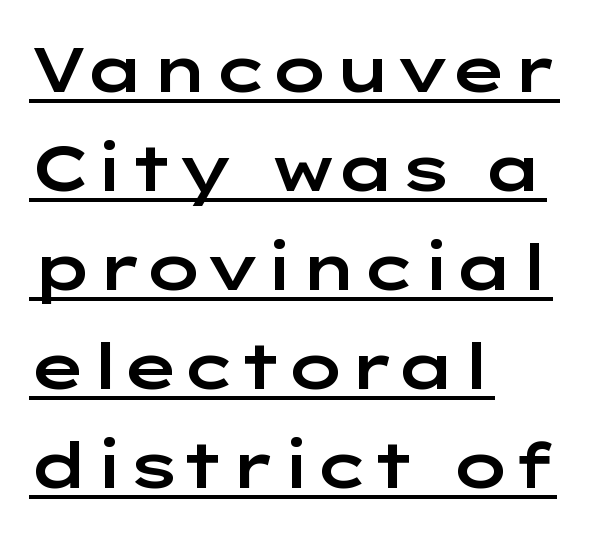
{"serif": "no", "italic": "no", "width": "wide", "stroke_contrast": "low", "x_height": "medium", "monospaced": "no", "underline": "yes", "align": "left", "line_spacing": "normal", "line_spacing_ratio": 1.57, "letter_spacing": "normal", "letter_spacing_em": 0.0, "glyph_px": 63}
